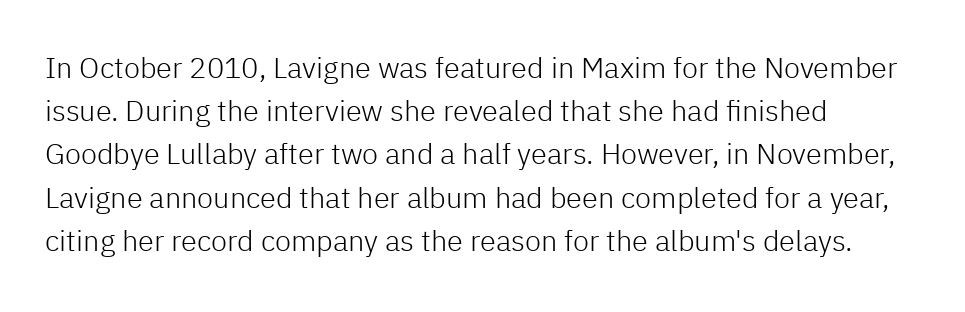
Q: Is the text bold? A: No.
Q: Is the text italic (slanted)? A: No, it is upright.
Q: Is the typeface a serif or a sans-serif typeface? A: Sans-serif.
Q: Is the text underlined? A: No.
Q: How is the paragraph aligned? A: Left-aligned.
Q: Is the spacing between letters normal or unusually wide? A: Normal.
Q: Is the spacing between lines tight, normal or loose? A: Normal.
Q: Width (condensed, normal, or wide)? A: Normal.
Q: Stroke contrast? A: Low.
Q: x-height? A: Medium.
Q: Monospaced? A: No.
